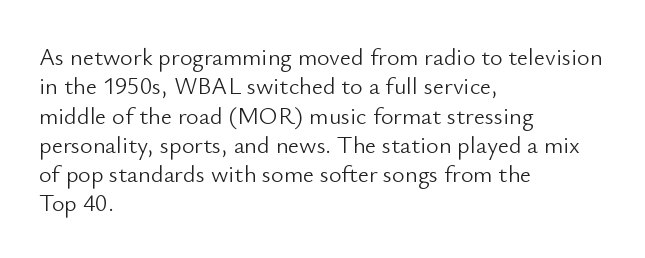
Notice how the stems are strictly vertical — no italics here. Standard letterfit; no display-style spreading of the glyphs. The space beneath each line is pristine and unruled. Counters stay open thanks to moderate or lighter strokes. A classic flush-left, rag-right setting is used for this passage.
